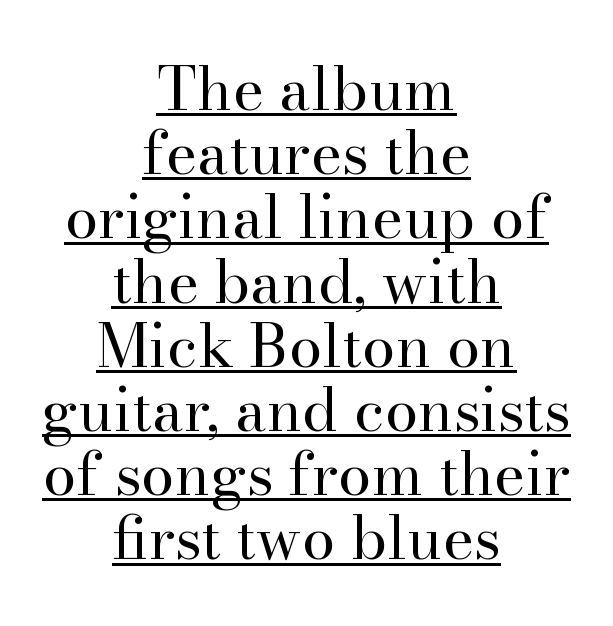
Summary of weight: not heavy and not bold. Underlined type. Students, note that the glyphs here touch the page at normal intervals. Note the varied advance widths — an 'i' is clearly narrower than an 'm'. One-word summary of the alignment: center.
